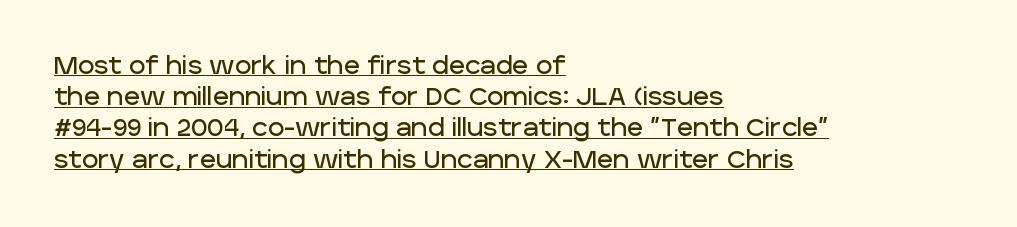
The image shows 25 px text type, upright; set left-aligned, normal line spacing (1.25x), normal letter spacing, underlined.
